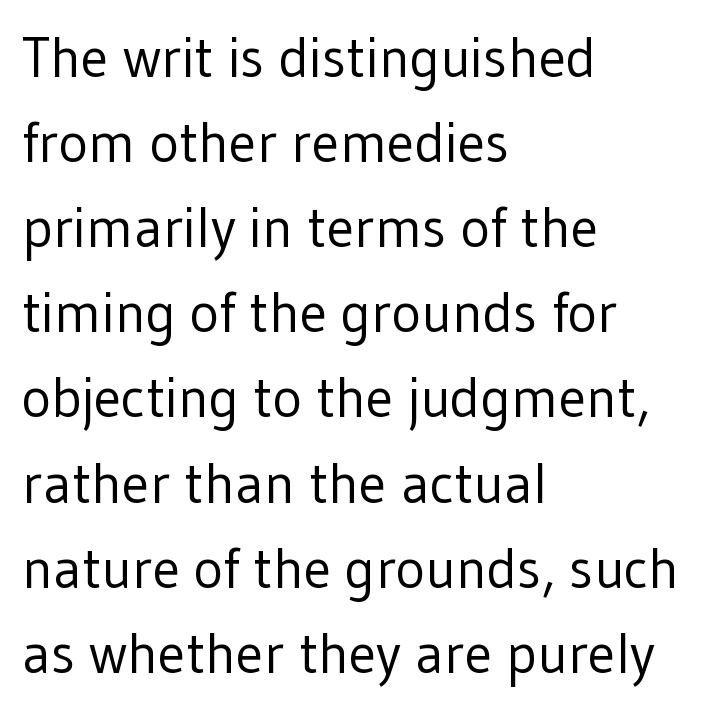
Q: Is the text bold? A: No.
Q: Is the text italic (slanted)? A: No, it is upright.
Q: Is the typeface a serif or a sans-serif typeface? A: Sans-serif.
Q: Is the text underlined? A: No.
Q: How is the paragraph aligned? A: Left-aligned.
Q: Is the spacing between letters normal or unusually wide? A: Normal.
Q: Is the spacing between lines tight, normal or loose? A: Normal.
Q: Width (condensed, normal, or wide)? A: Normal.
Q: Stroke contrast? A: Low.
Q: x-height? A: Medium.
Q: Monospaced? A: No.
